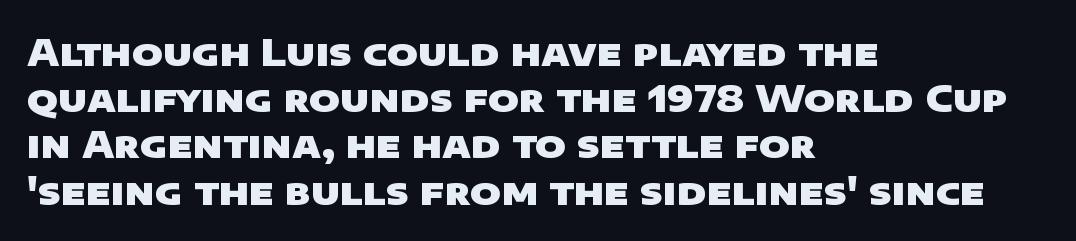
A student would call this left alignment; a typographer would say flush left, rag right. The type is set solid horizontally, with unmodified tracking. Check the space under the baseline: it is left empty. Regular leading. The text was rendered using a sans face with plain stroke endings.
